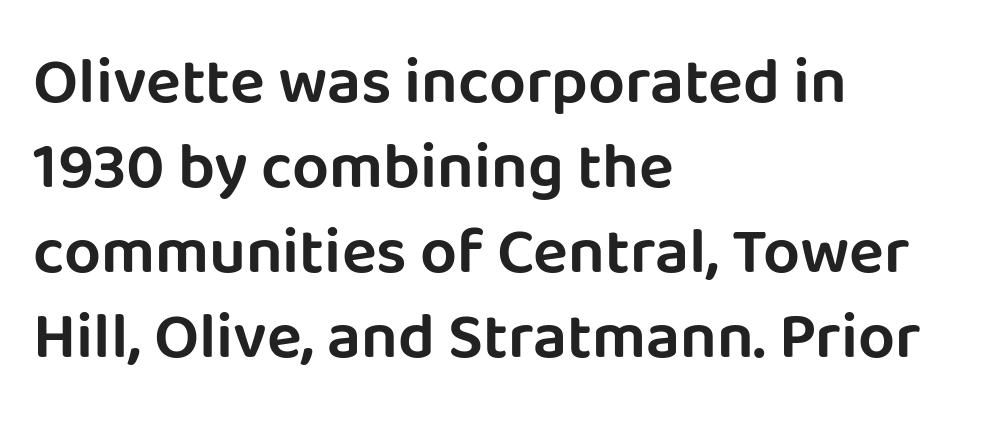
{"serif": "no", "italic": "no", "width": "normal", "stroke_contrast": "low", "x_height": "large", "monospaced": "no", "underline": "no", "align": "left", "line_spacing": "normal", "line_spacing_ratio": 1.31, "letter_spacing": "normal", "letter_spacing_em": 0.0, "glyph_px": 65}
